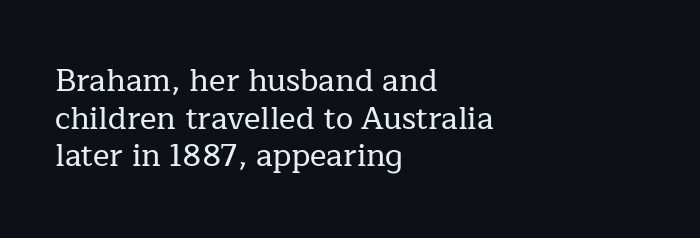
Q: Is the text italic (slanted)? A: No, it is upright.
Q: Is the typeface a serif or a sans-serif typeface? A: Serif.
Q: Is the text underlined? A: No.
Q: How is the paragraph aligned? A: Left-aligned.
Q: Is the spacing between letters normal or unusually wide? A: Normal.
Q: Width (condensed, normal, or wide)? A: Normal.
Q: Stroke contrast? A: Low.
Q: x-height? A: Medium.
Q: Monospaced? A: No.
